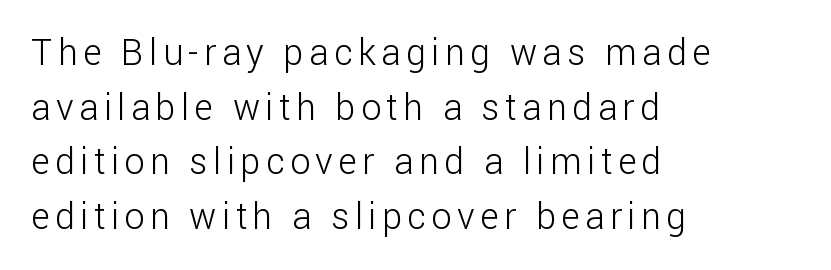
Has an underline been added? It has not. The designer left line spacing at the default. Does the type have serifs? No, each stem ends abruptly. The type sits square on the baseline with zero lean. Short and long lines alike share a common starting point at left. Think standard paragraph weight, or any step lighter than that.
